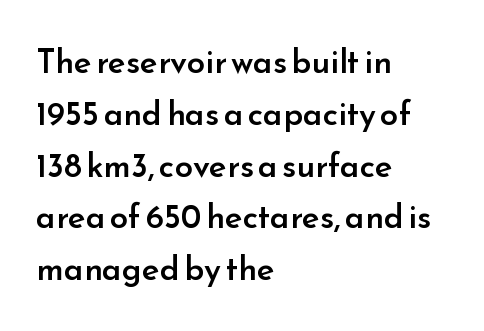
Q: Is the text bold? A: Semi-bold.
Q: Is the text italic (slanted)? A: No, it is upright.
Q: Is the typeface a serif or a sans-serif typeface? A: Sans-serif.
Q: Is the text underlined? A: No.
Q: How is the paragraph aligned? A: Left-aligned.
Q: Is the spacing between letters normal or unusually wide? A: Normal.
Q: Is the spacing between lines tight, normal or loose? A: Normal.
Q: Width (condensed, normal, or wide)? A: Normal.
Q: Stroke contrast? A: Low.
Q: x-height? A: Small.
Q: Monospaced? A: No.
